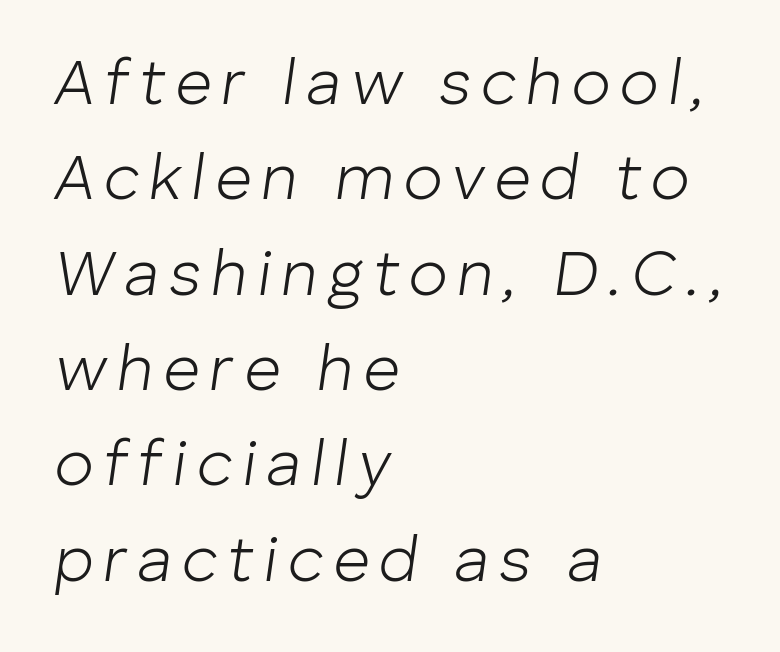
The image shows 64 px light type, italic (leaning right); set left-aligned, normal line spacing (1.49x), not underlined; low stroke contrast and a medium x-height.
